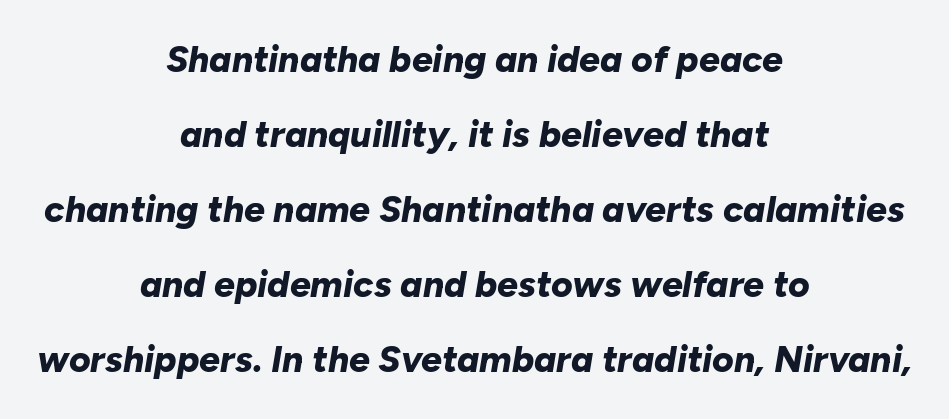
{"italic": "yes", "lean": "right", "slant_degrees": 10, "bold": "yes", "weight": "bold", "width": "normal", "stroke_contrast": "low", "x_height": "medium", "monospaced": "no", "underline": "no", "align": "center", "line_spacing": "loose", "line_spacing_ratio": 2.03, "letter_spacing": "normal", "letter_spacing_em": 0.0, "glyph_px": 37}
